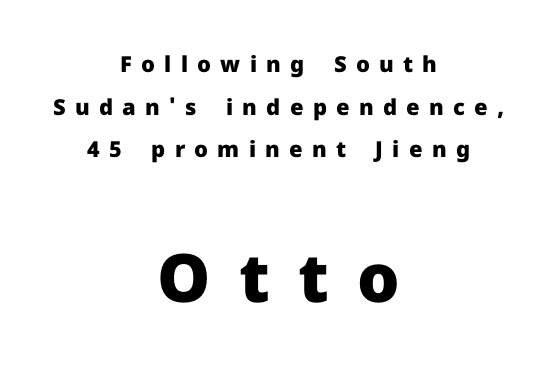
The image shows 67 px heavy sans-serif type, upright; set centered, loose line spacing (1.94x), unusually wide letter spacing (+0.42 em), not underlined; the second (bottom) block is 3.05x larger; low stroke contrast and a medium x-height.
